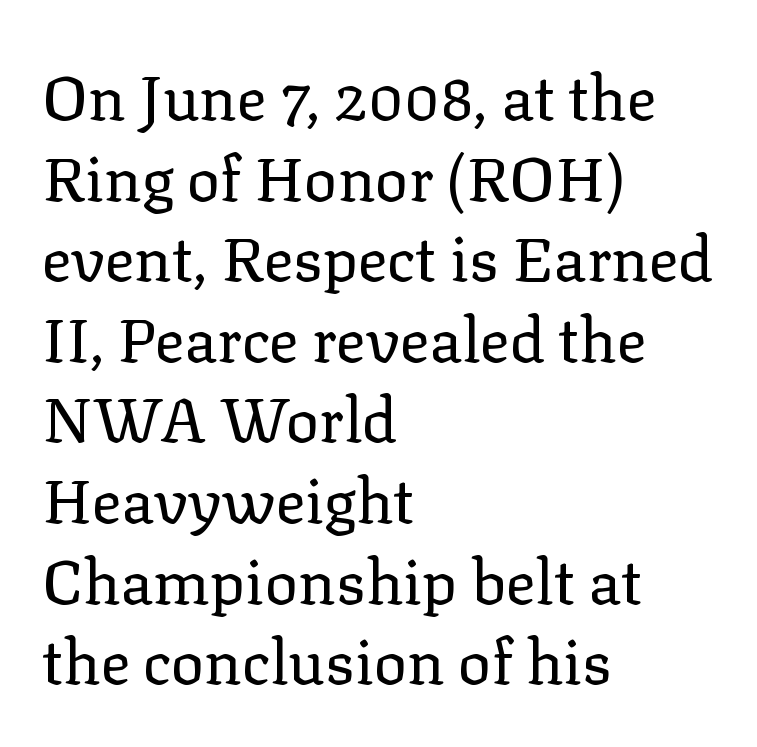
The image shows 62 px regular-weight serif type, upright; set left-aligned, normal line spacing (1.3x), normal letter spacing, not underlined; low stroke contrast and a medium x-height.
